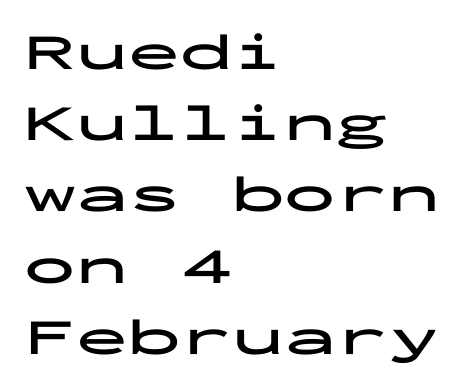
{"serif": "no", "italic": "no", "bold": "yes", "weight": "bold", "width": "wide", "stroke_contrast": "low", "x_height": "medium", "monospaced": "yes", "underline": "no", "align": "left", "line_spacing": "normal", "line_spacing_ratio": 1.37, "letter_spacing": "normal", "letter_spacing_em": 0.0, "glyph_px": 52}
